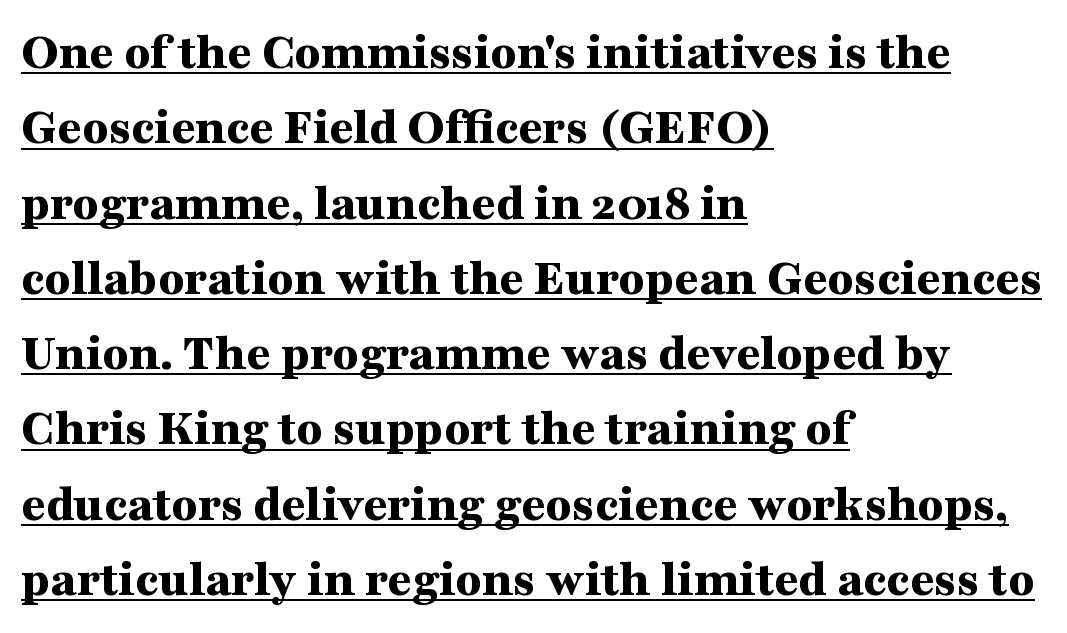
Quick note: underline on. The face used here is proportionally spaced, like ordinary book or web type. Short and long lines alike share a common starting point at left. Unlike a clean sans, this face finishes its strokes with serifs.
